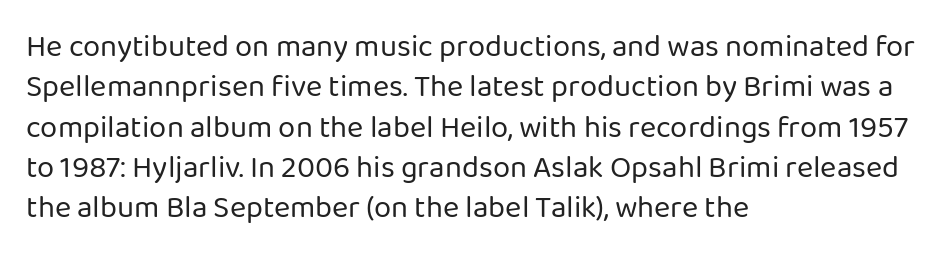
{"serif": "no", "italic": "no", "bold": "no", "weight": "regular", "width": "normal", "stroke_contrast": "low", "x_height": "medium", "monospaced": "no", "underline": "no", "align": "left", "line_spacing": "normal", "line_spacing_ratio": 1.3, "letter_spacing": "normal", "letter_spacing_em": 0.0, "glyph_px": 31}
